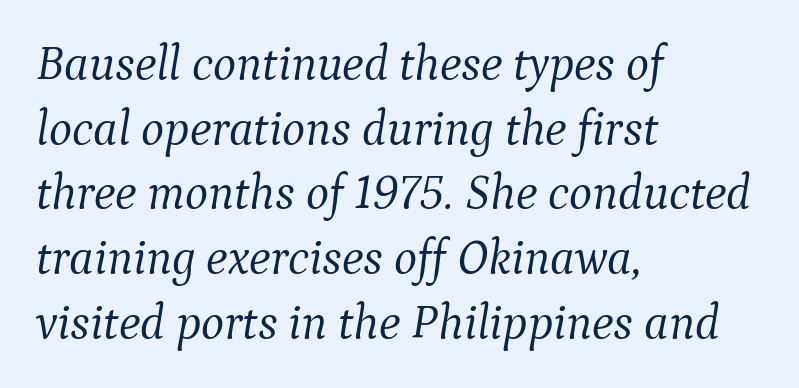
Q: Is the text bold? A: No.
Q: Is the text italic (slanted)? A: Yes, it leans right by about 9 degrees.
Q: Is the typeface a serif or a sans-serif typeface? A: Serif.
Q: Is the text underlined? A: No.
Q: How is the paragraph aligned? A: Left-aligned.
Q: Is the spacing between letters normal or unusually wide? A: Normal.
Q: Is the spacing between lines tight, normal or loose? A: Normal.
Q: Width (condensed, normal, or wide)? A: Normal.
Q: Stroke contrast? A: Medium.
Q: x-height? A: Medium.
Q: Monospaced? A: No.
